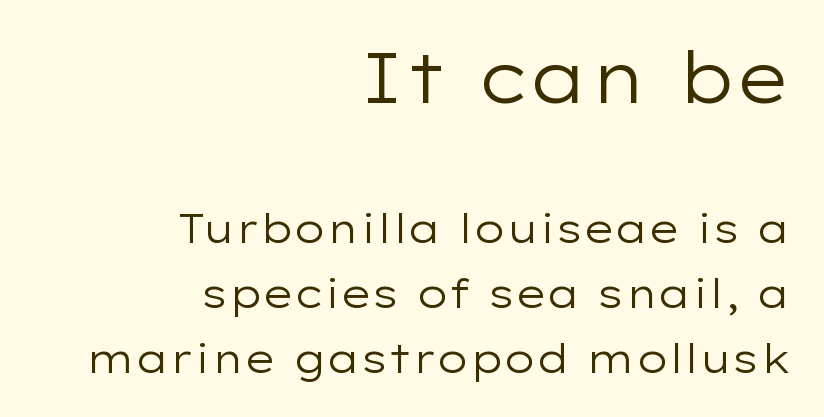
Q: Is the text bold? A: No.
Q: Is the text italic (slanted)? A: No, it is upright.
Q: Is the typeface a serif or a sans-serif typeface? A: Sans-serif.
Q: Is the text underlined? A: No.
Q: How is the paragraph aligned? A: Right-aligned.
Q: Is the spacing between letters normal or unusually wide? A: Normal.
Q: Is the spacing between lines tight, normal or loose? A: Normal.
Q: Which block of text is set in a larger size, the first (top) or the second (bottom)? A: The first (top) one.
Q: Width (condensed, normal, or wide)? A: Wide.
Q: Stroke contrast? A: Low.
Q: x-height? A: Medium.
Q: Monospaced? A: No.
